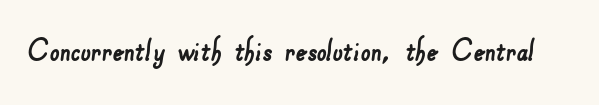
Q: Is the typeface a serif or a sans-serif typeface? A: Sans-serif.
Q: Is the text underlined? A: No.
Q: Is the spacing between letters normal or unusually wide? A: Normal.
Q: Width (condensed, normal, or wide)? A: Normal.
Q: Stroke contrast? A: Low.
Q: x-height? A: Small.
Q: Monospaced? A: No.
